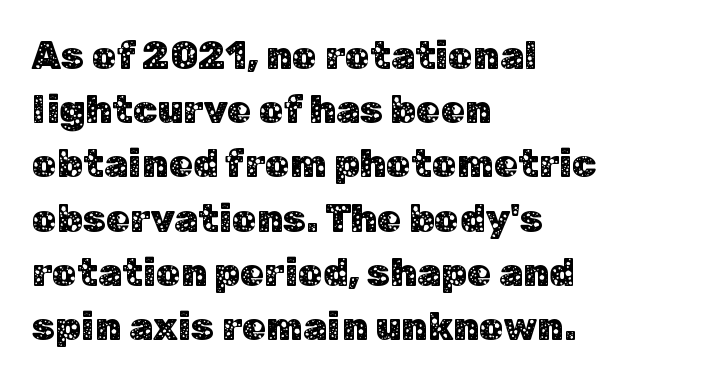
Q: Is the text italic (slanted)? A: No, it is upright.
Q: Is the typeface a serif or a sans-serif typeface? A: Sans-serif.
Q: Is the text underlined? A: No.
Q: How is the paragraph aligned? A: Left-aligned.
Q: Is the spacing between letters normal or unusually wide? A: Normal.
Q: Is the spacing between lines tight, normal or loose? A: Normal.
Q: Width (condensed, normal, or wide)? A: Normal.
Q: Stroke contrast? A: Low.
Q: x-height? A: Medium.
Q: Monospaced? A: No.
